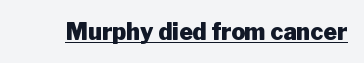
Q: Is the text bold? A: Yes.
Q: Is the text italic (slanted)? A: No, it is upright.
Q: Is the text underlined? A: Yes.
Q: Is the spacing between letters normal or unusually wide? A: Normal.
